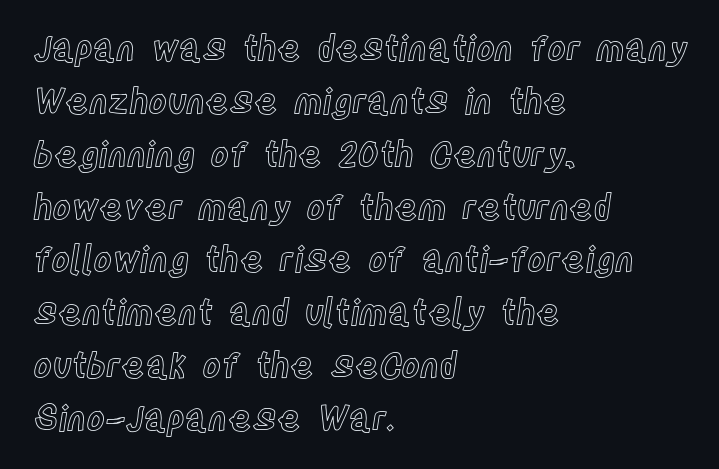
Q: Is the text italic (slanted)? A: Yes.
Q: Is the text underlined? A: No.
Q: How is the paragraph aligned? A: Left-aligned.
Q: Is the spacing between letters normal or unusually wide? A: Normal.
Q: Is the spacing between lines tight, normal or loose? A: Normal.
Q: Width (condensed, normal, or wide)? A: Condensed.
Q: x-height? A: Large.
Q: Monospaced? A: No.
